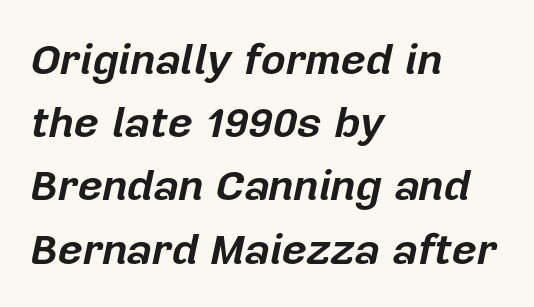
Q: Is the text bold? A: Yes.
Q: Is the text italic (slanted)? A: Yes, it leans right by about 12 degrees.
Q: Is the text underlined? A: No.
Q: How is the paragraph aligned? A: Left-aligned.
Q: Is the spacing between letters normal or unusually wide? A: Normal.
Q: Is the spacing between lines tight, normal or loose? A: Normal.
Q: Width (condensed, normal, or wide)? A: Normal.
Q: Stroke contrast? A: Low.
Q: x-height? A: Medium.
Q: Monospaced? A: No.
